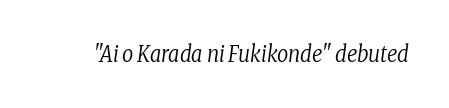
{"italic": "yes", "lean": "right", "slant_degrees": 8, "bold": "no", "underline": "no", "letter_spacing": "normal", "letter_spacing_em": 0.0, "glyph_px": 22}
